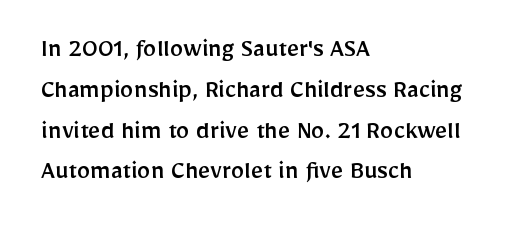
The typography opts for an upright posture over an oblique one. Descenders hang freely into open space. The rag falls on the right side of this text block. No extra tracking has been applied to these lines. Does the leading feel generous? No, just average.
